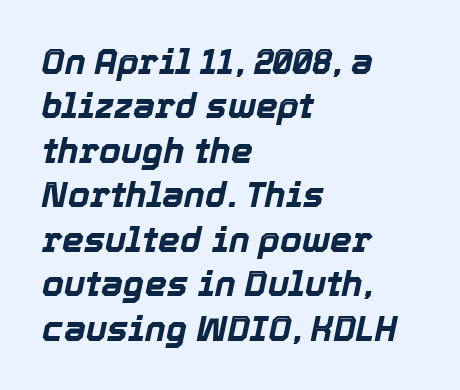
There is no visible air inserted between adjacent glyphs. The words here are not underlined. The passage shown is typed in a proportional face where columns would drift. Short and long lines alike share a common starting point at left. Heavy-handed strokes throughout: this text is bold. A normal amount of white space separates one row of letters from the next.
